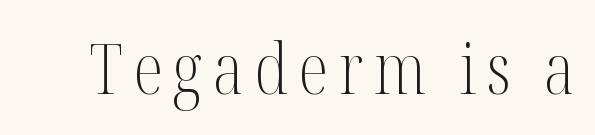
{"serif": "yes", "italic": "no", "bold": "no", "weight": "light", "width": "condensed", "stroke_contrast": "medium", "x_height": "medium", "monospaced": "no", "underline": "no", "glyph_px": 69}
